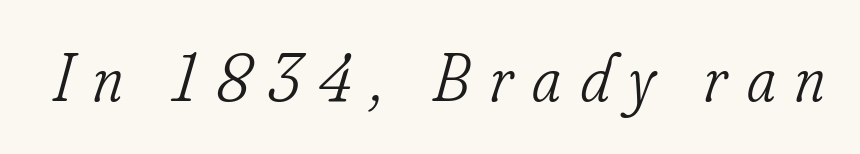
Q: Is the text bold? A: No.
Q: Is the text italic (slanted)? A: Yes, it leans right by about 16 degrees.
Q: Is the typeface a serif or a sans-serif typeface? A: Serif.
Q: Is the text underlined? A: No.
Q: Is the spacing between letters normal or unusually wide? A: Unusually wide.
Q: Width (condensed, normal, or wide)? A: Condensed.
Q: Stroke contrast? A: Low.
Q: x-height? A: Small.
Q: Monospaced? A: No.
